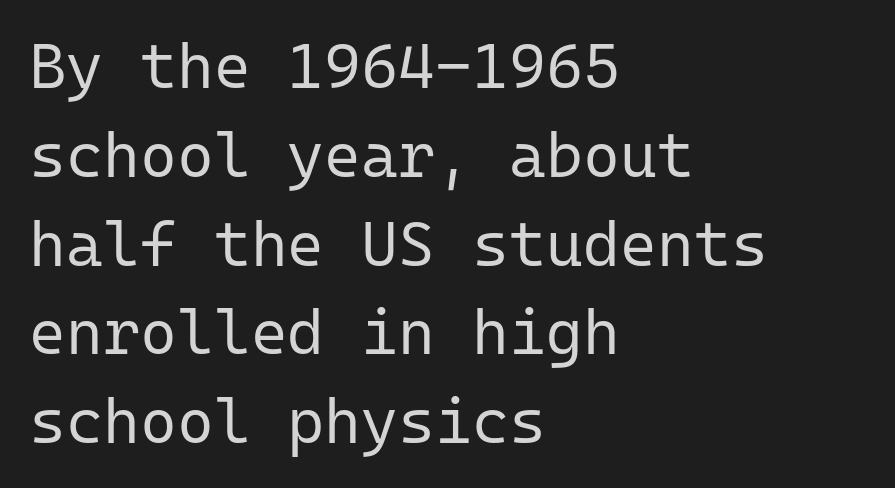
The image shows 63 px regular-weight sans-serif type, upright, monospaced; set left-aligned, normal line spacing (1.41x), normal letter spacing, not underlined; low stroke contrast and a medium x-height.
